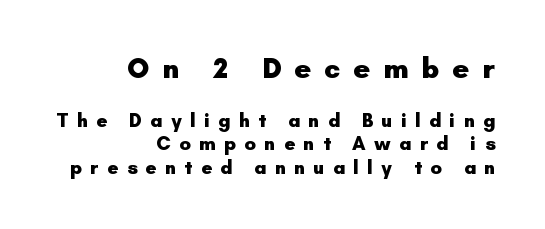
{"serif": "no", "italic": "no", "bold": "yes", "weight": "heavy", "width": "normal", "stroke_contrast": "low", "x_height": "small", "monospaced": "no", "underline": "no", "align": "right", "line_spacing_ratio": 1.23, "letter_spacing": "wide", "letter_spacing_em": 0.44, "larger_block": "first", "size_ratio": 1.53, "glyph_px": 29}
